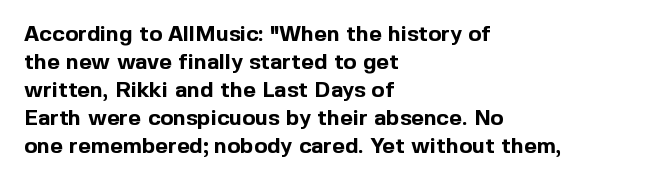
The image shows 22 px bold type, upright; set left-aligned, normal line spacing (1.27x), normal letter spacing, not underlined.
